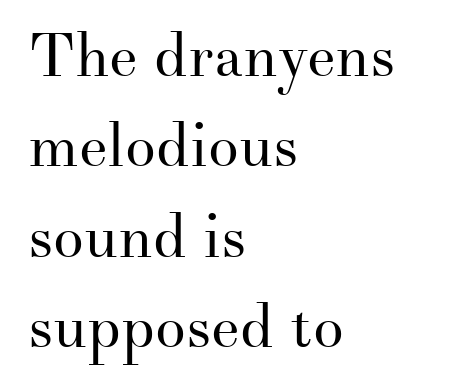
Q: Is the text bold? A: No.
Q: Is the text italic (slanted)? A: No, it is upright.
Q: Is the typeface a serif or a sans-serif typeface? A: Serif.
Q: Is the text underlined? A: No.
Q: How is the paragraph aligned? A: Left-aligned.
Q: Is the spacing between letters normal or unusually wide? A: Normal.
Q: Is the spacing between lines tight, normal or loose? A: Normal.
Q: Width (condensed, normal, or wide)? A: Normal.
Q: Stroke contrast? A: Medium.
Q: x-height? A: Small.
Q: Monospaced? A: No.
